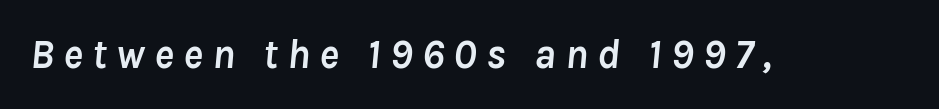
{"italic": "yes", "lean": "right", "slant_degrees": 8, "bold": "yes", "weight": "semibold", "width": "normal", "stroke_contrast": "low", "x_height": "medium", "monospaced": "no", "underline": "no", "letter_spacing": "wide", "letter_spacing_em": 0.23, "glyph_px": 41}
